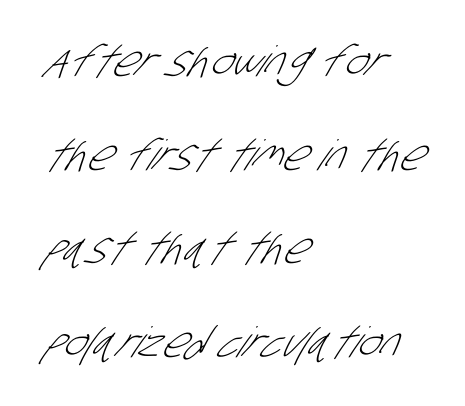
The image shows 42 px light, condensed sans-serif type; set left-aligned, loose line spacing (2.23x), normal letter spacing, not underlined; low stroke contrast and a large x-height.
